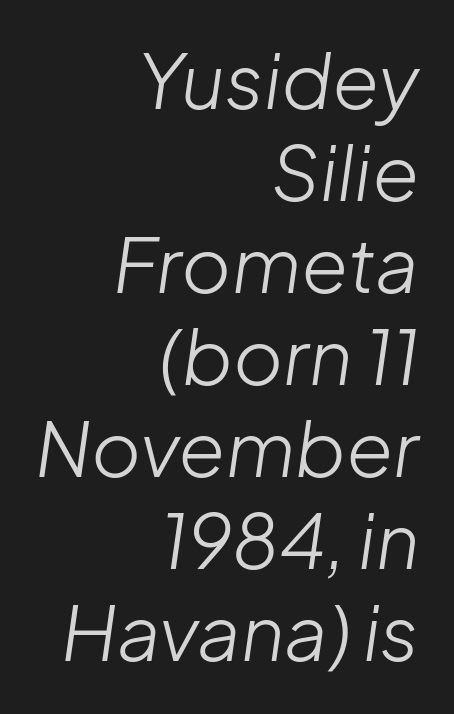
Is the type heavy? It reads as light-to-regular instead. Looks like regular typesetting: each glyph gets only the width it needs. Slanted lettering throughout. Typeset ragged left — the right edge is the straight one. Underline: absent.
